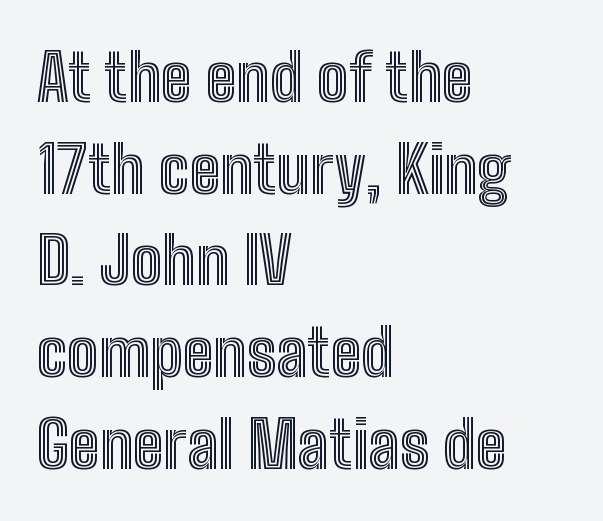
{"italic": "no", "width": "condensed", "x_height": "medium", "monospaced": "no", "underline": "no", "align": "left", "line_spacing": "normal", "line_spacing_ratio": 1.39, "letter_spacing": "normal", "letter_spacing_em": 0.0, "glyph_px": 66}
